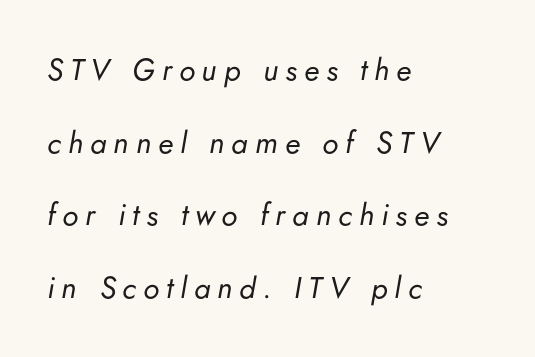
Q: Is the text bold? A: No.
Q: Is the text italic (slanted)? A: Yes, it leans right by about 5 degrees.
Q: Is the text underlined? A: No.
Q: How is the paragraph aligned? A: Left-aligned.
Q: Is the spacing between letters normal or unusually wide? A: Unusually wide.
Q: Is the spacing between lines tight, normal or loose? A: Loose.
Q: Width (condensed, normal, or wide)? A: Normal.
Q: Stroke contrast? A: Low.
Q: x-height? A: Small.
Q: Monospaced? A: No.
